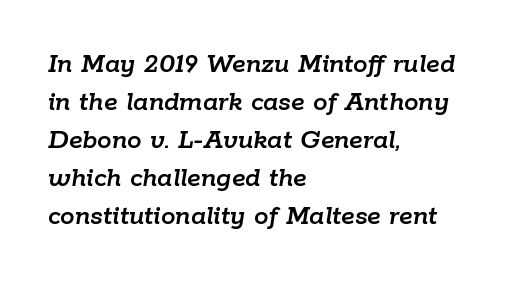
{"italic": "yes", "lean": "right", "slant_degrees": 9, "width": "normal", "stroke_contrast": "low", "x_height": "medium", "monospaced": "no", "underline": "no", "align": "left", "line_spacing": "normal", "line_spacing_ratio": 1.31, "letter_spacing": "normal", "letter_spacing_em": 0.0, "glyph_px": 29}
